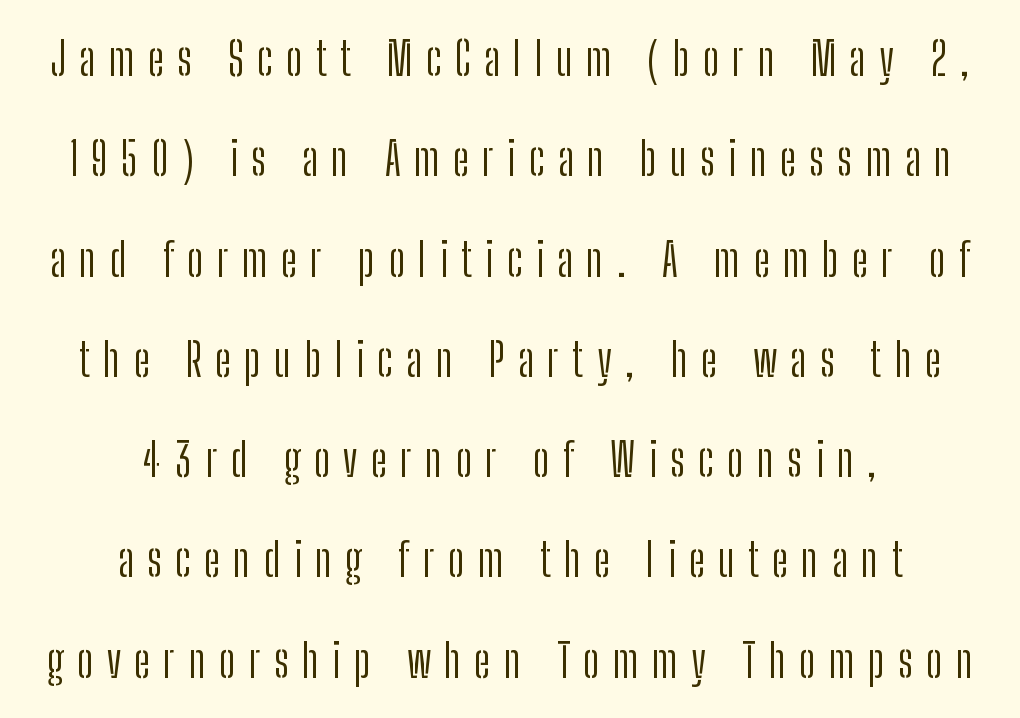
The lines are quadded center. Words appear elongated and porous because spacing is wide. The zone under the glyphs is completely vacant. Each new line begins a long way beneath the previous one. The lettering stays uniformly vertical, giving the passage a roman look.
